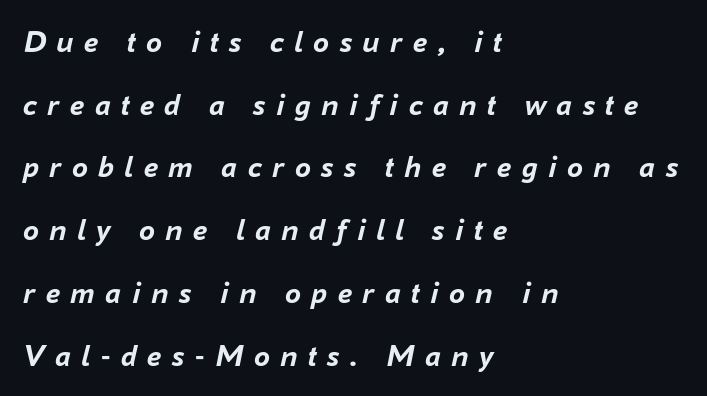
Tall strokes in this sample are angled rather than plumb. The passage shown has open, widely tracked lettering throughout. Rows of type keep a wide berth in the vertical direction. You could not count columns in this text — the font is proportionally spaced. Caption: multi-line text, flush left, ragged right. Does the weight exceed regular? Yes, all the way to bold.
